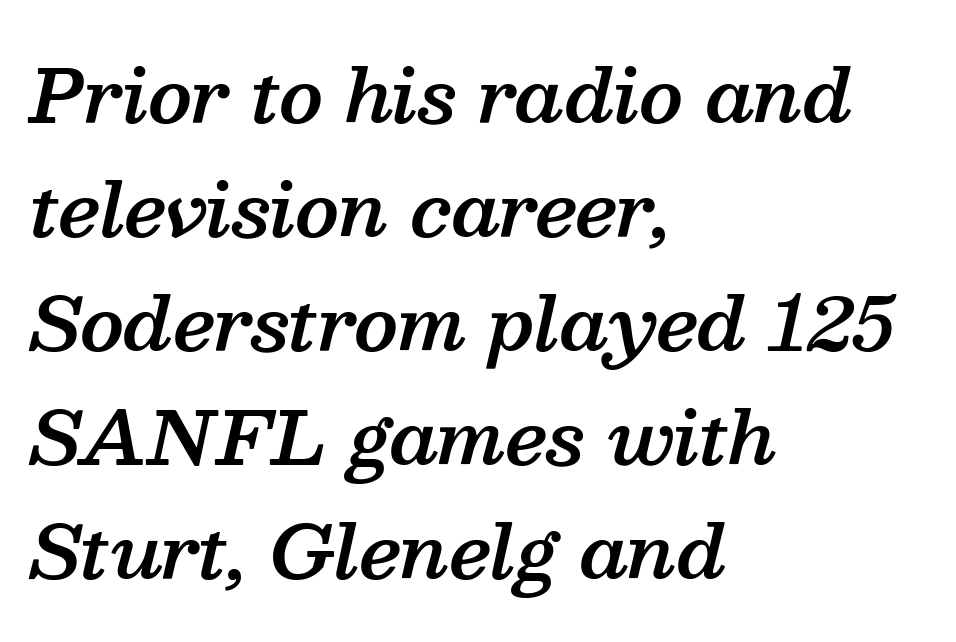
The image shows 73 px semibold serif type, italic (leaning right); set left-aligned, normal line spacing (1.56x), normal letter spacing, not underlined; medium stroke contrast and a medium x-height.
